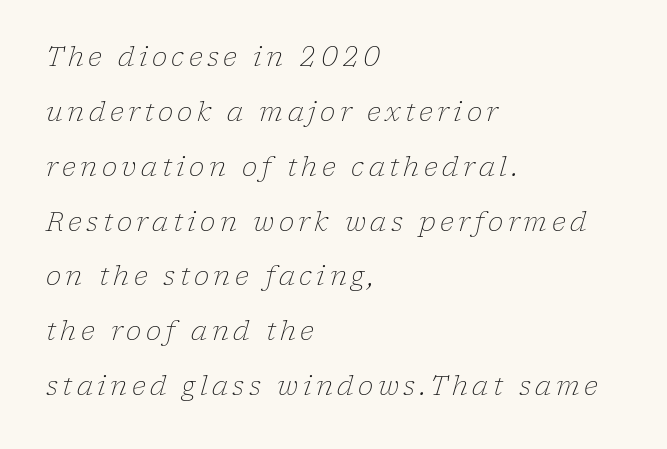
The image shows 26 px text type, italic (leaning right); set left-aligned, loose line spacing (2.11x), not underlined.
